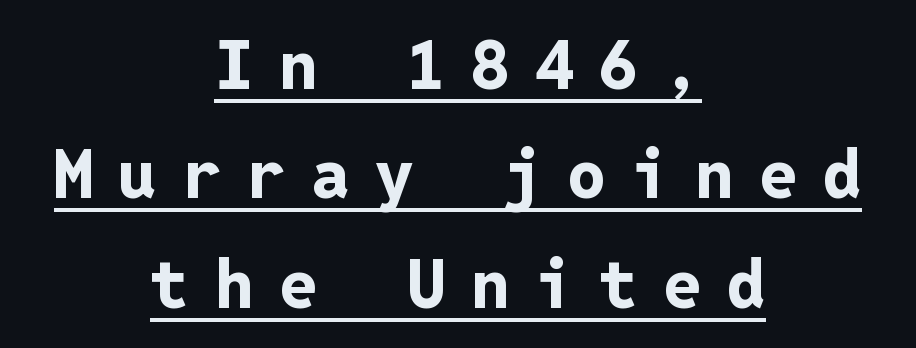
Honestly, the letter spacing is so wide it's the main thing you notice. The text was rendered using a sans face with plain stroke endings. Emphasis by weight is at full strength: bold. Looks like someone drew a line under every word here. Compared with typical paragraphs, the rows here are spaced about the same. A roman cut, with each character standing at attention.
